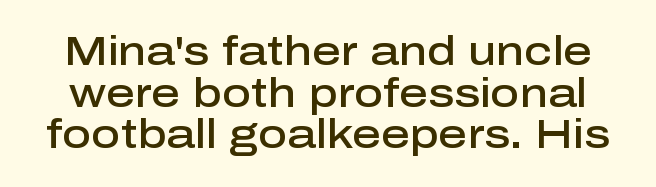
Nope, not italic — everything's standing straight. Here the designer chose a conventional face with non-uniform glyph widths. Set as a demibold, roughly 600 on the weight scale. Nobody touched the tracking dial on this one.
